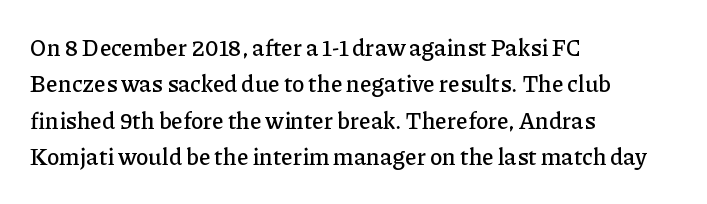
{"italic": "no", "underline": "no", "align": "left", "line_spacing": "normal", "line_spacing_ratio": 1.58, "letter_spacing": "normal", "letter_spacing_em": 0.0, "glyph_px": 23}
